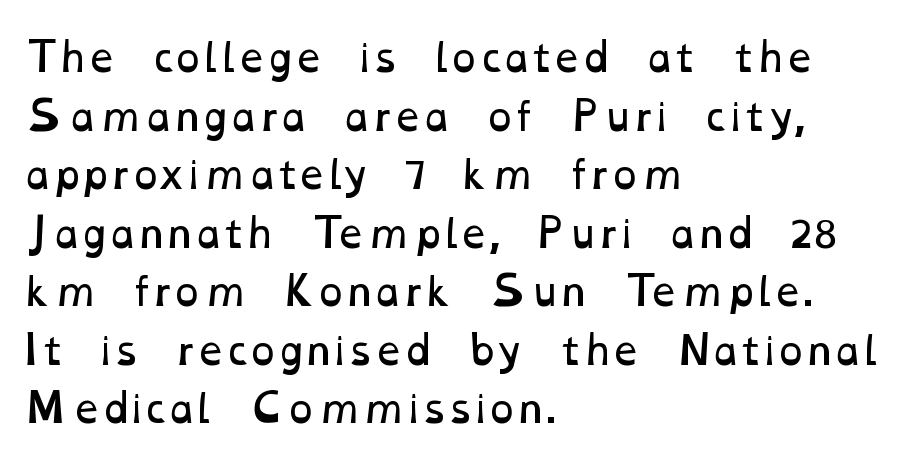
Is this a fixed-width face? No — the glyphs have proportional, varying widths. The strokes carry an ordinary text weight at most. Compared with typical paragraphs, the rows here are spaced about the same. Caption: multi-line text, flush left, ragged right.
